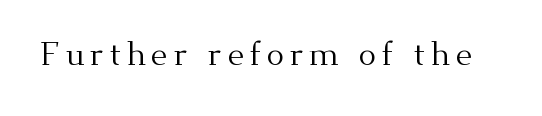
The image shows 33 px regular-weight serif type, upright; set not underlined; medium stroke contrast and a small x-height.
